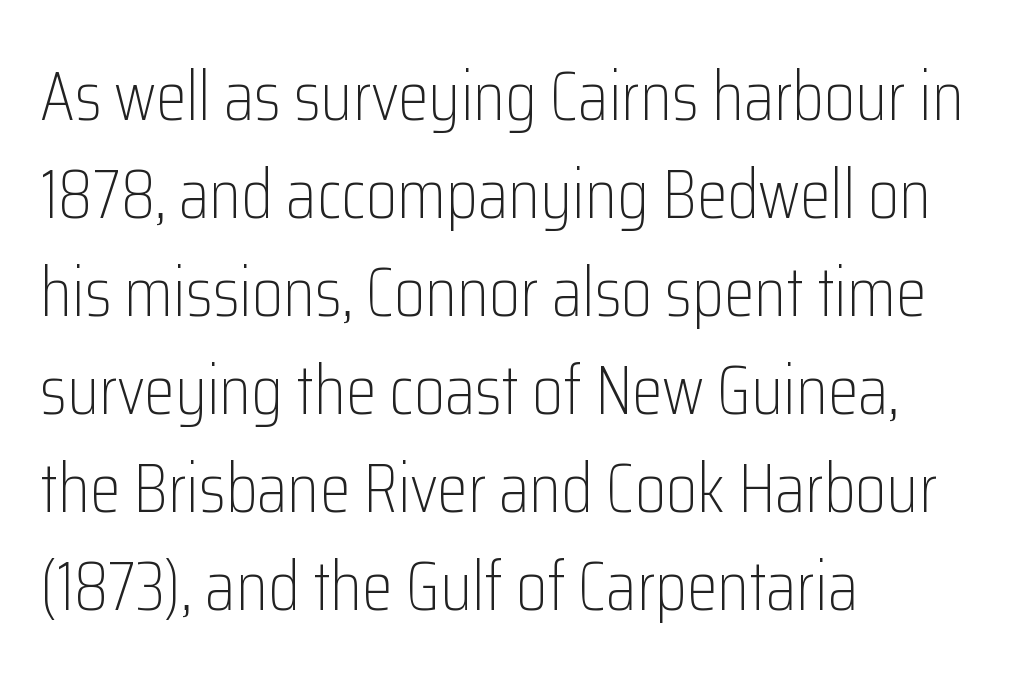
In CSS terms this would be text-align: left. Vertical strokes here are truly vertical. Line spacing here is normal. Unmarked baselines from the first word to the last. The letters advance in unequal steps, a hallmark of proportional type.
